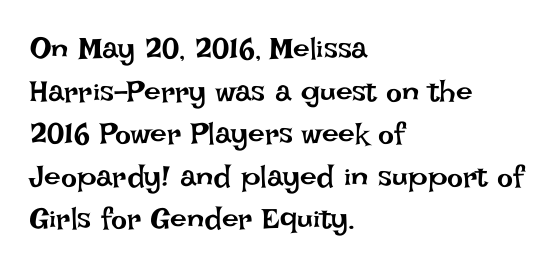
Normally led — the rows are evenly, conventionally spaced. Weight: not bold — regular or lighter. If you drew a line through each stem, it would be perfectly vertical. Inter-character spacing is left at the font's built-in metrics.
